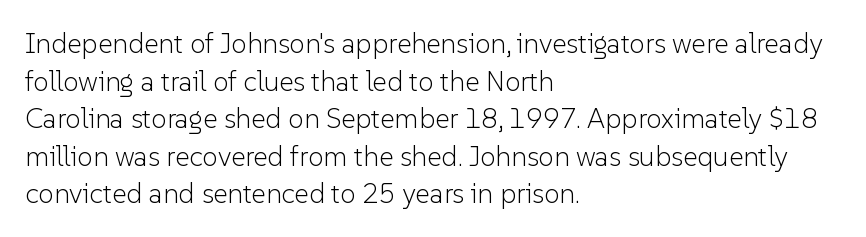
The image shows 28 px light sans-serif type, upright; set left-aligned, normal line spacing (1.34x), normal letter spacing, not underlined; low stroke contrast and a medium x-height.
